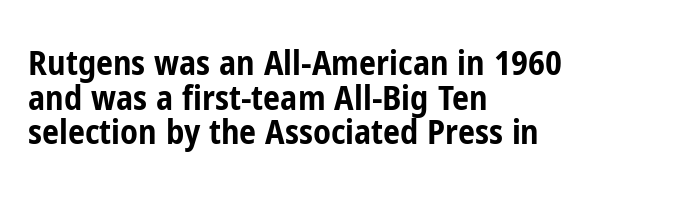
{"serif": "no", "italic": "no", "bold": "yes", "weight": "bold", "width": "condensed", "stroke_contrast": "low", "x_height": "medium", "monospaced": "no", "underline": "no", "align": "left", "line_spacing": "tight", "line_spacing_ratio": 1.02, "letter_spacing": "normal", "letter_spacing_em": 0.0, "glyph_px": 34}
